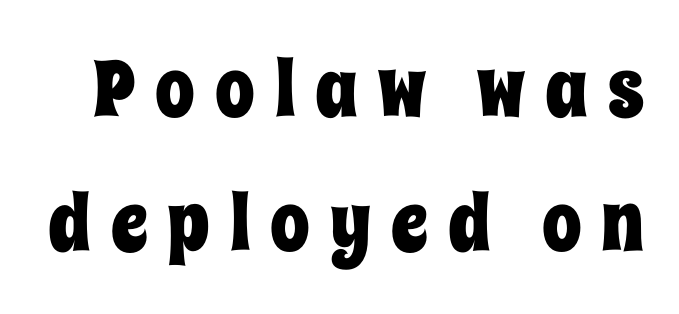
The image shows 79 px condensed type, upright; set normal line spacing (1.69x), unusually wide letter spacing (+0.25 em), not underlined; low stroke contrast and a large x-height.
